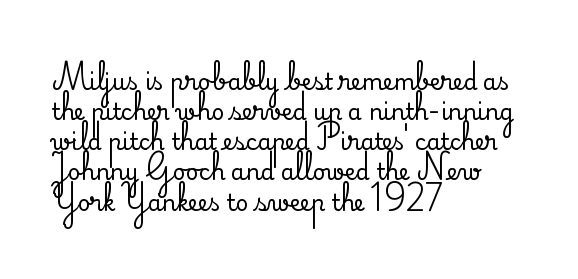
{"italic": "no", "underline": "no", "align": "left", "line_spacing": "normal", "line_spacing_ratio": 1.37, "letter_spacing": "normal", "letter_spacing_em": 0.0, "glyph_px": 22}
